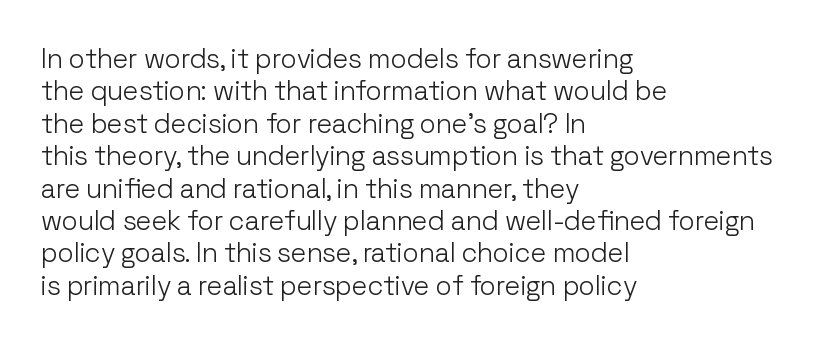
{"italic": "no", "bold": "no", "underline": "no", "align": "left", "line_spacing_ratio": 1.2, "letter_spacing": "normal", "letter_spacing_em": 0.0, "glyph_px": 27}
